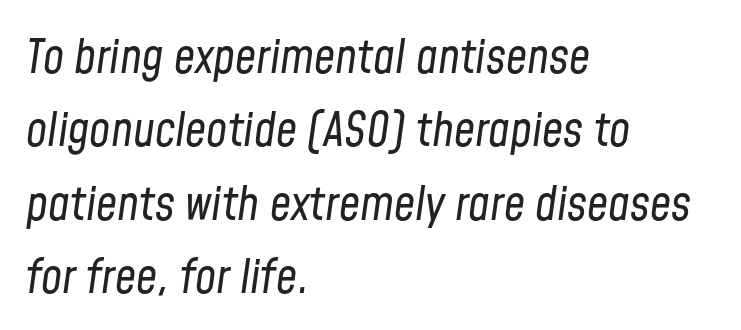
Italic? Definitely — the glyphs are oblique. Line beginnings align vertically; line endings do not. The characters are drawn with everyday or finer stroke widths. Regarding leading, the lines here are spaced in the standard way. Plain, unruled lines of type. Students, note that the glyphs here touch the page at normal intervals.
